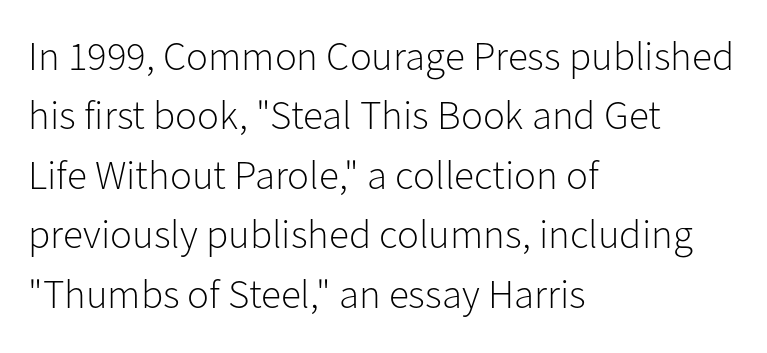
Q: Is the text bold? A: No.
Q: Is the text italic (slanted)? A: No, it is upright.
Q: Is the typeface a serif or a sans-serif typeface? A: Sans-serif.
Q: Is the text underlined? A: No.
Q: How is the paragraph aligned? A: Left-aligned.
Q: Is the spacing between letters normal or unusually wide? A: Normal.
Q: Is the spacing between lines tight, normal or loose? A: Normal.
Q: Width (condensed, normal, or wide)? A: Normal.
Q: Stroke contrast? A: Low.
Q: x-height? A: Medium.
Q: Monospaced? A: No.
